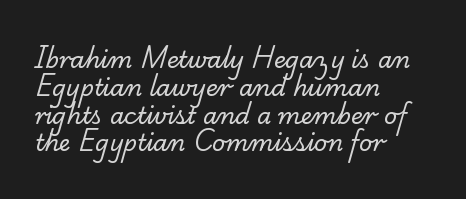
Quick note: underline off. Students, note that the glyphs here touch the page at normal intervals. Vertical stems look standard width or narrower in stroke. These lines are set flush left with a ragged right edge.
